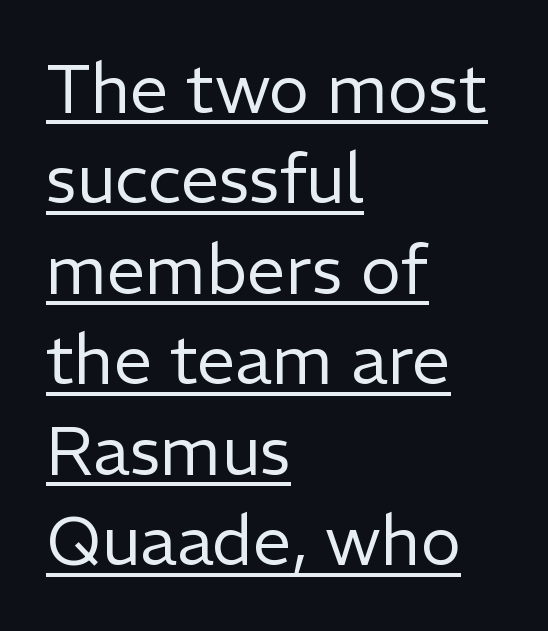
{"serif": "no", "italic": "no", "bold": "no", "weight": "regular", "width": "normal", "stroke_contrast": "low", "x_height": "medium", "monospaced": "no", "underline": "yes", "align": "left", "line_spacing": "normal", "line_spacing_ratio": 1.33, "letter_spacing": "normal", "letter_spacing_em": 0.0, "glyph_px": 68}
